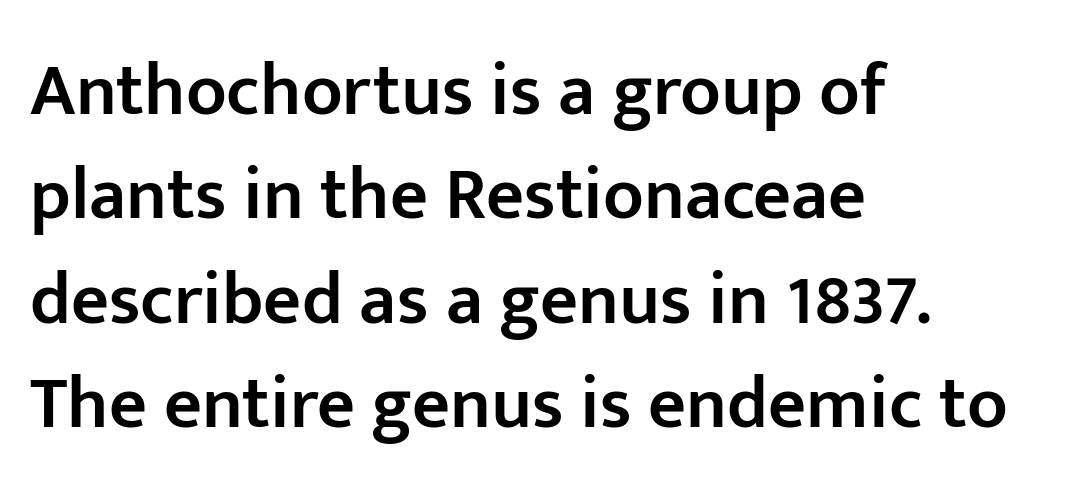
The image shows 74 px semibold sans-serif type, upright; set left-aligned, normal line spacing (1.41x), normal letter spacing, not underlined; low stroke contrast and a medium x-height.
